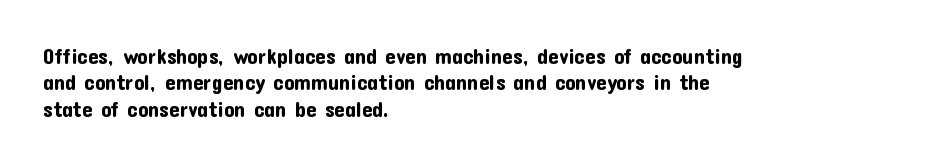
Is there much room between lines? A standard amount, neither cramped nor airy. The line texture is even and compact thanks to regular tracking. In terms of posture, this sample is upright. The paragraph has a hard left edge and a soft right edge. The strip under each line holds only bare page.
